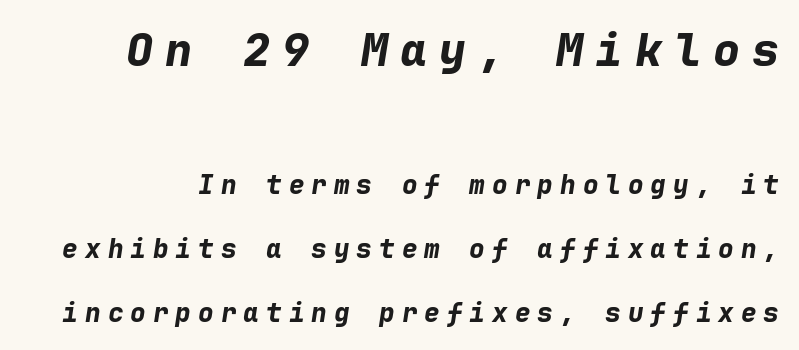
The image shows 45 px bold type, italic (leaning right), monospaced; set loose line spacing (2.46x), unusually wide letter spacing (+0.27 em), not underlined; the first (top) block is 1.73x larger; low stroke contrast and a medium x-height.
